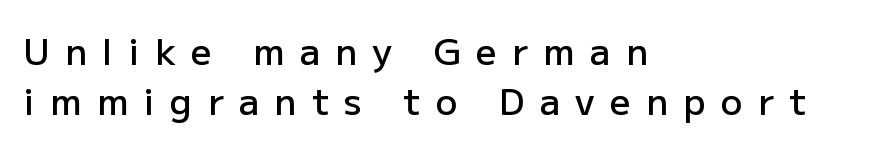
The image shows 36 px semibold sans-serif type, upright; set left-aligned, normal line spacing (1.38x), unusually wide letter spacing (+0.43 em), not underlined; low stroke contrast and a medium x-height.
